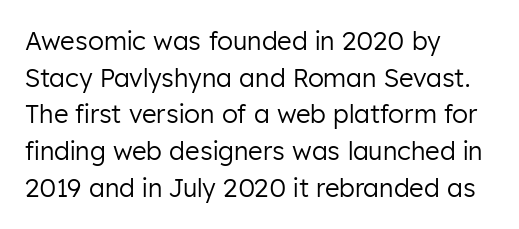
Q: Is the text bold? A: No.
Q: Is the text italic (slanted)? A: No, it is upright.
Q: Is the text underlined? A: No.
Q: How is the paragraph aligned? A: Left-aligned.
Q: Is the spacing between letters normal or unusually wide? A: Normal.
Q: Is the spacing between lines tight, normal or loose? A: Normal.
